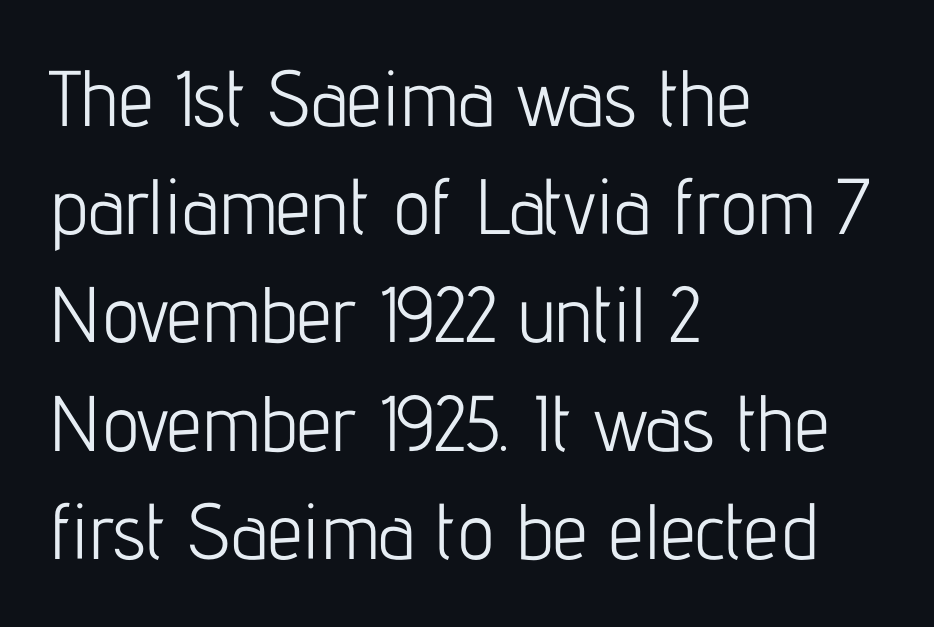
Varying glyph widths throughout — classic text-font behaviour. Typeset ragged right — the left edge is the straight one. Nope, no serifs anywhere on these letters. Each word holds together tightly as a unit, with standard inter-letter gaps. No heavy texture on the line: the type isn't bold. Just letters on the line, the space beneath them empty.
